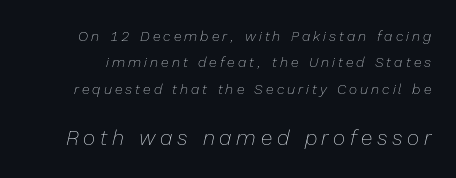
Q: Is the text bold? A: No.
Q: Is the text italic (slanted)? A: Yes, it leans right by about 13 degrees.
Q: Is the text underlined? A: No.
Q: Is the spacing between letters normal or unusually wide? A: Unusually wide.
Q: Which block of text is set in a larger size, the first (top) or the second (bottom)? A: The second (bottom) one.
